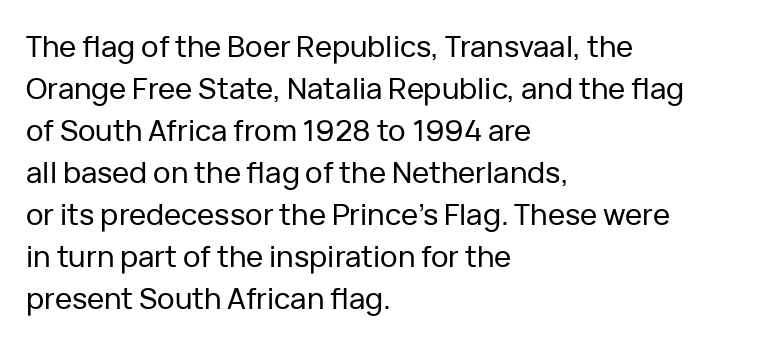
{"serif": "no", "italic": "no", "width": "normal", "stroke_contrast": "low", "x_height": "medium", "monospaced": "no", "underline": "no", "align": "left", "line_spacing": "normal", "line_spacing_ratio": 1.45, "letter_spacing": "normal", "letter_spacing_em": 0.0, "glyph_px": 29}
